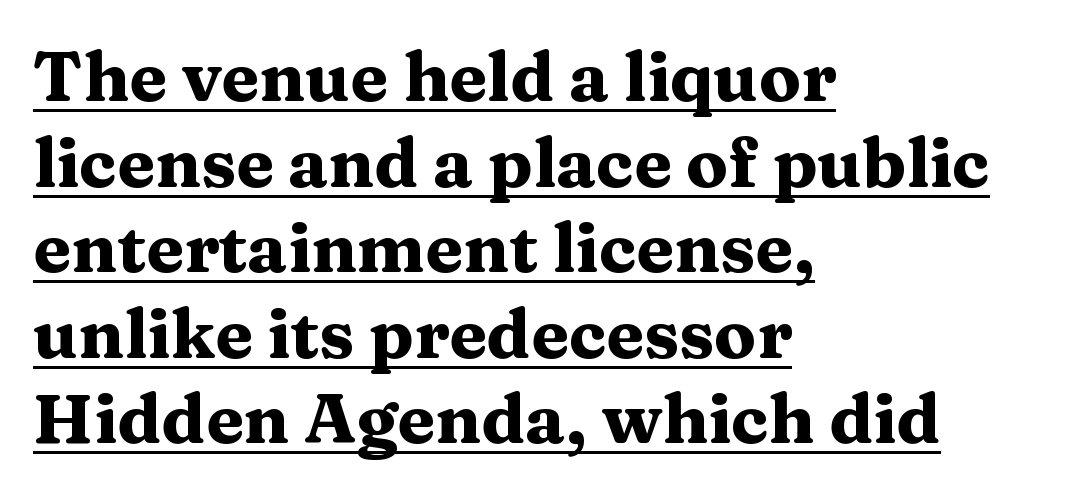
The rendering uses a bold face; every stroke is thick and dark. Font category for this specimen: serif. This rendering features underlined lettering. The passage shown is typed in a proportional face where columns would drift. Casual observation: everything's shoved over to the left. Ascenders rise straight up at ninety degrees.
